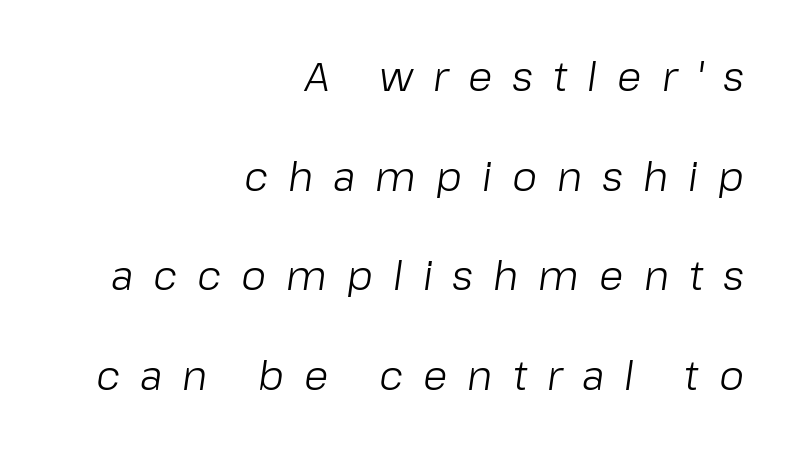
The image shows 40 px light type, italic (leaning right); set right-aligned, loose line spacing (2.49x), unusually wide letter spacing (+0.5 em), not underlined; low stroke contrast and a medium x-height.
